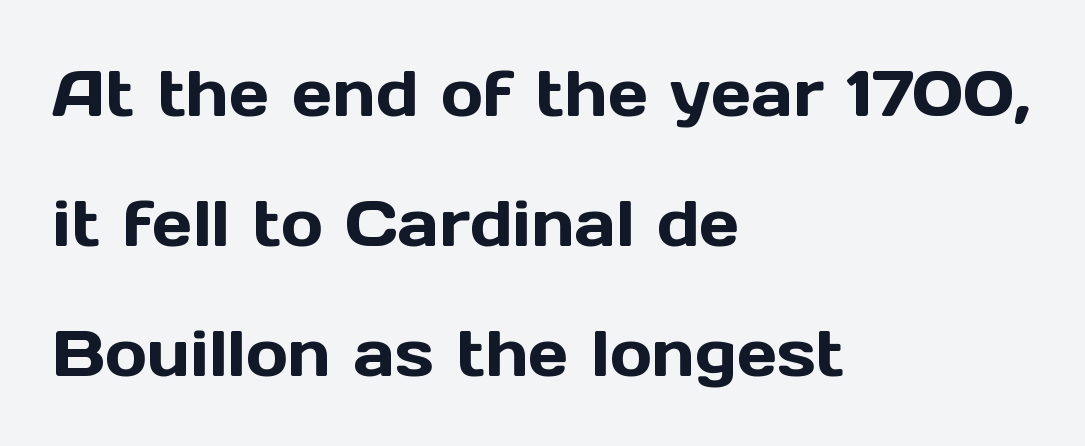
The image shows 64 px sans-serif type, upright; set left-aligned, loose line spacing (2.03x), normal letter spacing, not underlined; a medium x-height.
